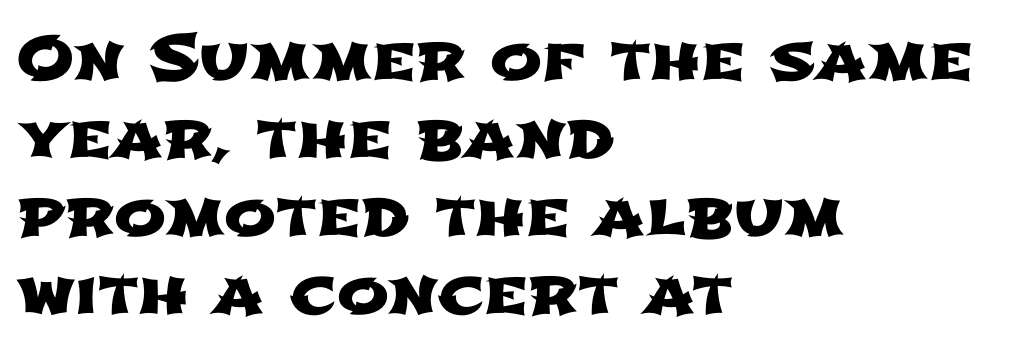
Q: Is the typeface a serif or a sans-serif typeface? A: Sans-serif.
Q: Is the text underlined? A: No.
Q: How is the paragraph aligned? A: Left-aligned.
Q: Is the spacing between letters normal or unusually wide? A: Normal.
Q: Is the spacing between lines tight, normal or loose? A: Normal.
Q: Width (condensed, normal, or wide)? A: Wide.
Q: Stroke contrast? A: Low.
Q: x-height? A: Medium.
Q: Monospaced? A: No.
